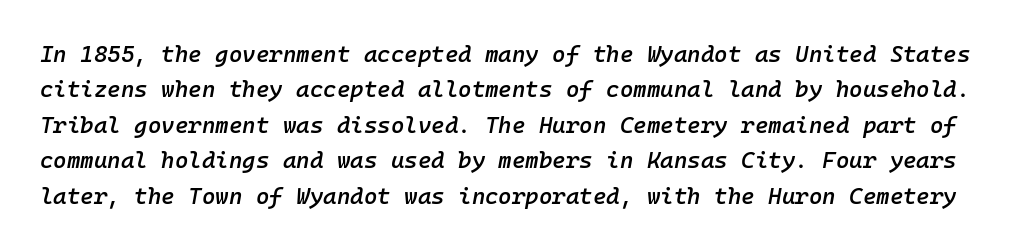
The area under the type is left untouched. Is there much room between lines? A standard amount, neither cramped nor airy. Looking at the ascenders, they clearly lean. Short note: letters normally spaced.
